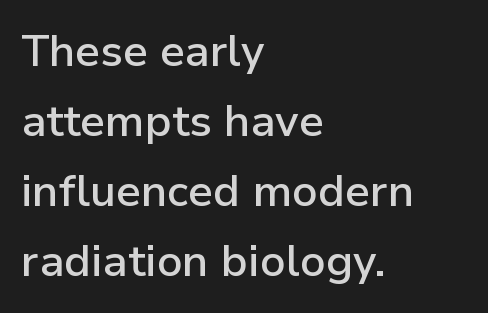
The image shows 44 px semibold sans-serif type, upright; set left-aligned, normal line spacing (1.59x), normal letter spacing, not underlined; low stroke contrast and a medium x-height.
